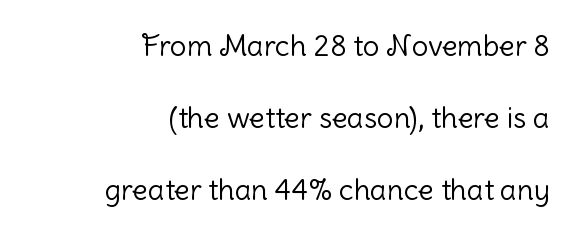
The passage shown is not bold in any degree. The rendering keeps characters at their native spacing. The passage shown is typed in a proportional face where columns would drift. Summary of vertical rhythm: relaxed, with wide interline spacing. A typesetter would label this face a sans. Decoration check: the copy has no underline.
